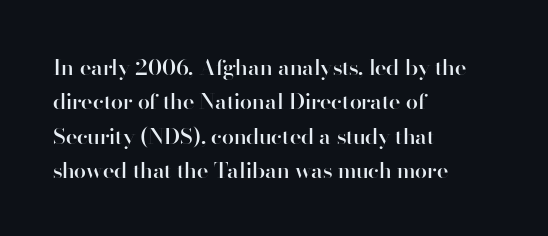
Q: Is the text bold? A: Semi-bold.
Q: Is the text italic (slanted)? A: No, it is upright.
Q: Is the text underlined? A: No.
Q: How is the paragraph aligned? A: Left-aligned.
Q: Is the spacing between letters normal or unusually wide? A: Normal.
Q: Is the spacing between lines tight, normal or loose? A: Normal.
